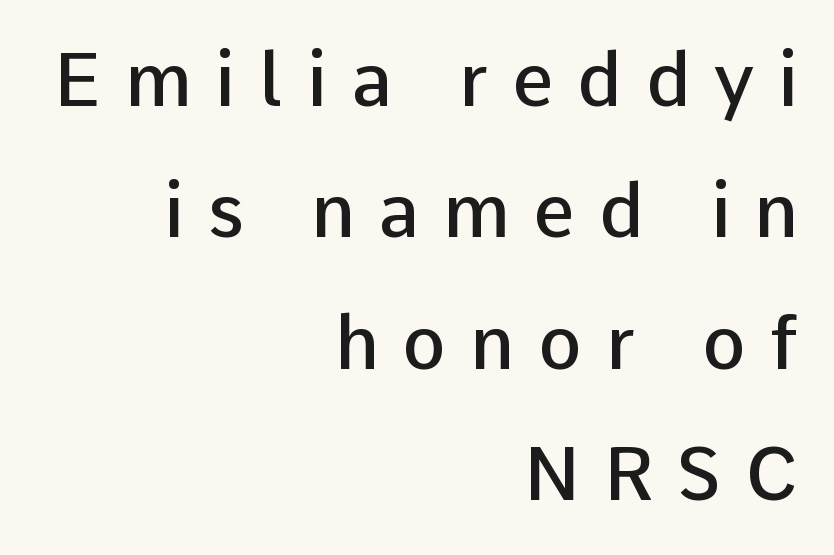
{"serif": "no", "italic": "no", "bold": "semi", "weight": "semibold", "width": "normal", "stroke_contrast": "low", "x_height": "medium", "monospaced": "no", "underline": "no", "align": "right", "line_spacing_ratio": 1.8, "letter_spacing": "wide", "letter_spacing_em": 0.33, "glyph_px": 73}
